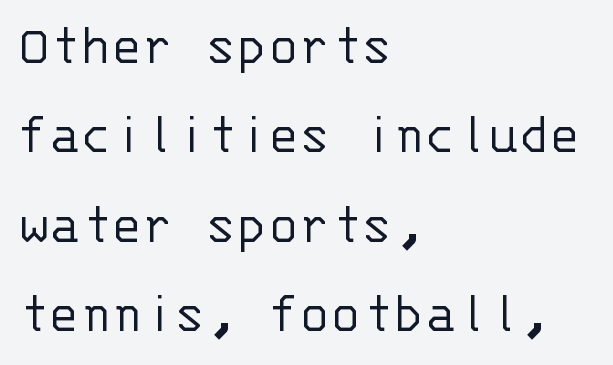
The image shows 58 px light sans-serif type, upright, monospaced; set left-aligned, normal line spacing (1.54x), normal letter spacing, not underlined; low stroke contrast and a large x-height.
